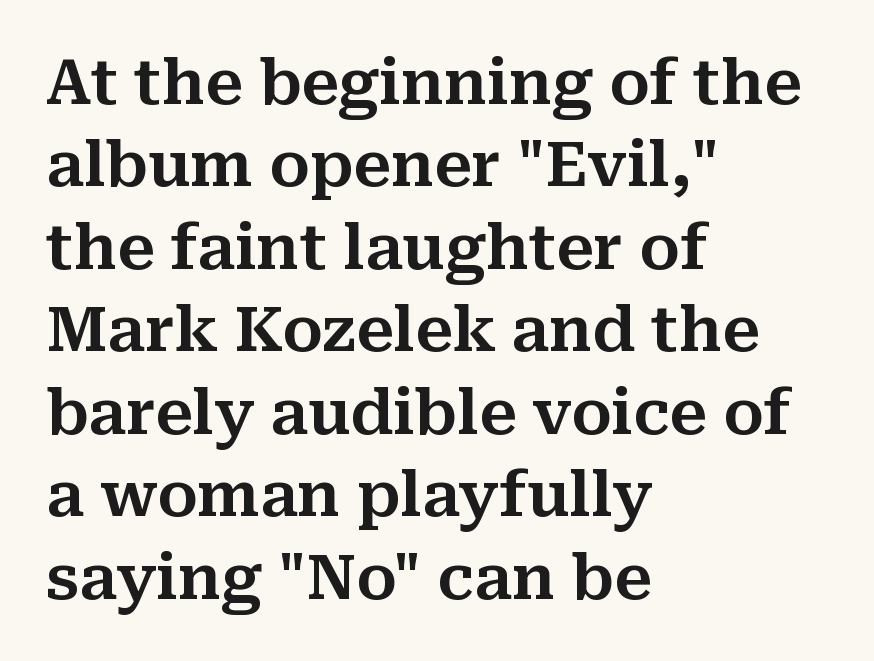
Q: Is the text italic (slanted)? A: No, it is upright.
Q: Is the typeface a serif or a sans-serif typeface? A: Serif.
Q: Is the text underlined? A: No.
Q: How is the paragraph aligned? A: Left-aligned.
Q: Is the spacing between letters normal or unusually wide? A: Normal.
Q: Is the spacing between lines tight, normal or loose? A: Normal.
Q: Width (condensed, normal, or wide)? A: Normal.
Q: Stroke contrast? A: Medium.
Q: x-height? A: Medium.
Q: Monospaced? A: No.
